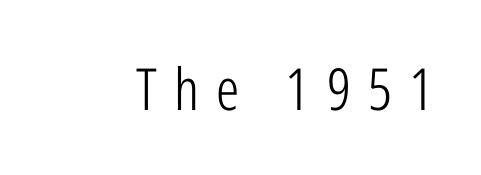
Proportional: the letters do not fall into vertical columns. Caption: expanded tracking, letters set apart. No heavy texture on the line: the type isn't bold. Font category for this specimen: sans-serif. Unmarked baselines from the first word to the last. The letters stand straight up with perfectly vertical stems.
